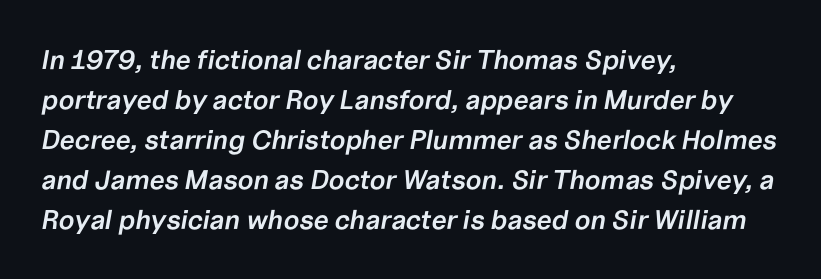
{"italic": "yes", "lean": "right", "slant_degrees": 10, "bold": "semi", "underline": "no", "align": "left", "line_spacing": "normal", "line_spacing_ratio": 1.48, "letter_spacing": "normal", "letter_spacing_em": 0.0, "glyph_px": 27}
